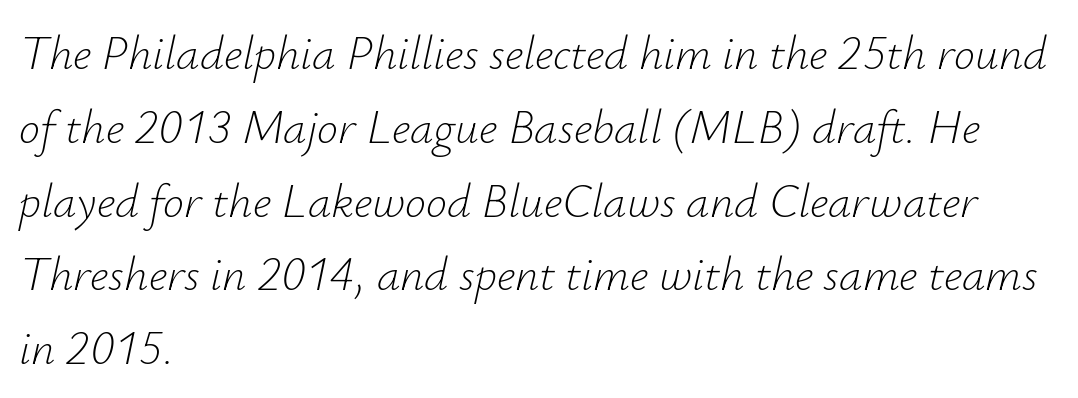
{"italic": "yes", "lean": "right", "slant_degrees": 12, "bold": "no", "weight": "light", "width": "normal", "stroke_contrast": "low", "x_height": "small", "monospaced": "no", "underline": "no", "align": "left", "line_spacing": "normal", "line_spacing_ratio": 1.57, "letter_spacing": "normal", "letter_spacing_em": 0.0, "glyph_px": 47}
